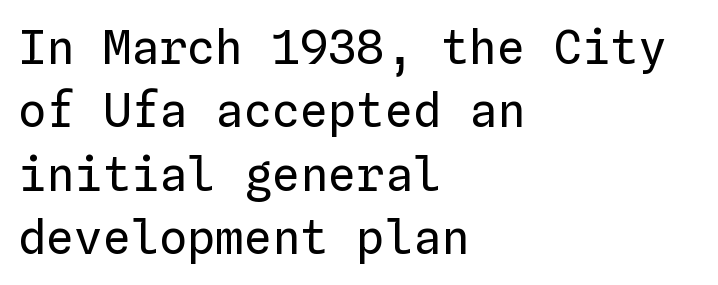
In CSS terms this would be text-align: left. This rendering features lettering with no underline. How would I describe the line gaps? Plain and ordinary. Summary of weight: not heavy and not bold. The rendering uses typewriter-style spacing with identical character cells. In terms of posture, this sample is upright.
